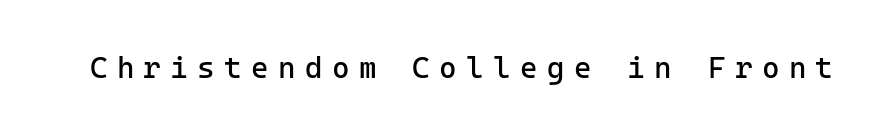
Does extra space separate the letters? Yes, quite a lot of it. The type sits square on the baseline with zero lean. Is this a heavy cut? Hardly; it is regular or lighter. Decoration check: the copy has no underline.
